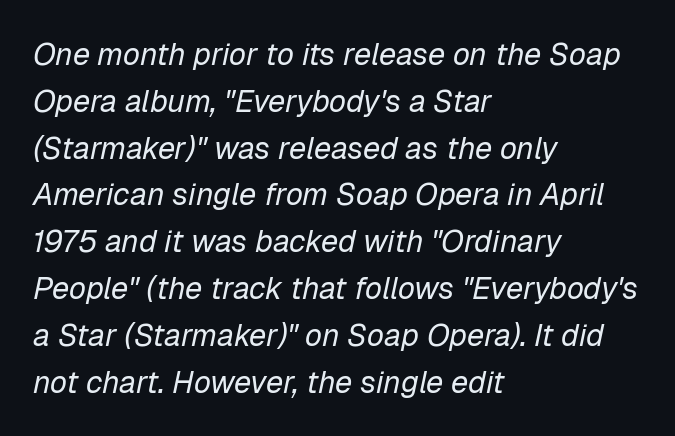
Q: Is the text bold? A: No.
Q: Is the text italic (slanted)? A: Yes, it leans right by about 12 degrees.
Q: Is the text underlined? A: No.
Q: How is the paragraph aligned? A: Left-aligned.
Q: Is the spacing between letters normal or unusually wide? A: Normal.
Q: Is the spacing between lines tight, normal or loose? A: Normal.
Q: Width (condensed, normal, or wide)? A: Normal.
Q: Stroke contrast? A: Low.
Q: x-height? A: Medium.
Q: Monospaced? A: No.
